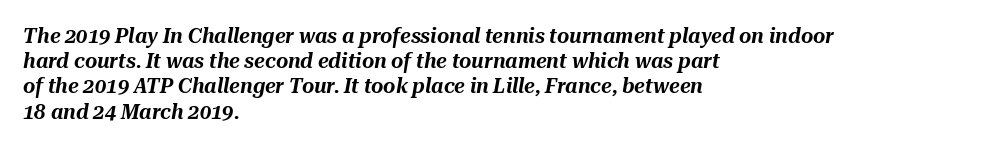
{"italic": "yes", "lean": "right", "slant_degrees": 10, "underline": "no", "align": "left", "line_spacing_ratio": 1.2, "letter_spacing": "normal", "letter_spacing_em": 0.0, "glyph_px": 21}
